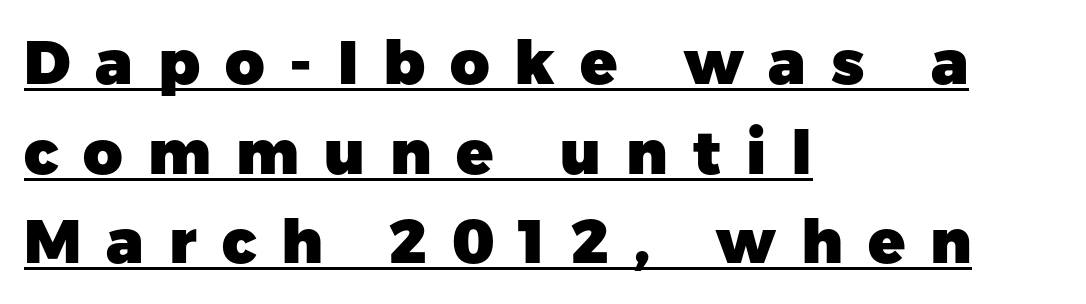
{"serif": "no", "italic": "no", "bold": "yes", "weight": "heavy", "width": "normal", "stroke_contrast": "low", "x_height": "medium", "monospaced": "no", "underline": "yes", "align": "left", "line_spacing": "normal", "line_spacing_ratio": 1.47, "letter_spacing": "wide", "letter_spacing_em": 0.41, "glyph_px": 61}
